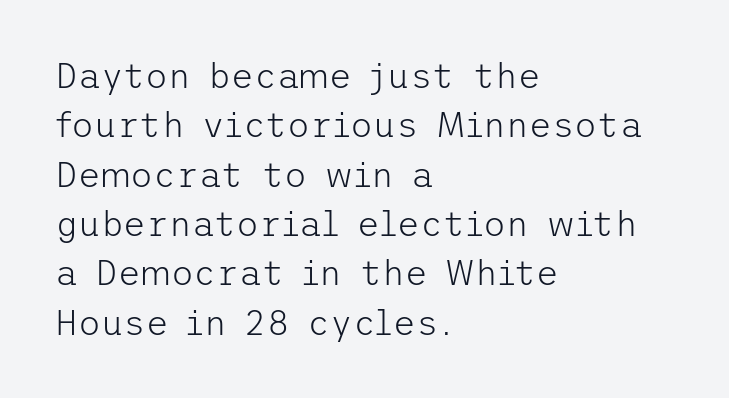
The cut favours lightness, reaching ordinary text weight at its darkest. Every row of glyphs begins at an identical x-position on the left. Beneath every word, the page is bare. A normal amount of white space separates one row of letters from the next. In terms of letterspacing, this is plain default setting.
